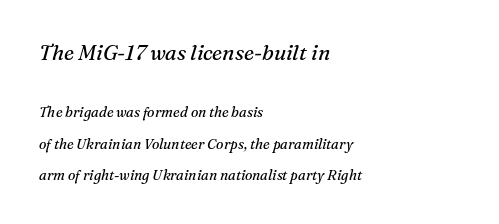
The image shows 21 px text type, italic (leaning right); set left-aligned, loose line spacing (2.25x), normal letter spacing, not underlined; the first (top) block is 1.5x larger.
